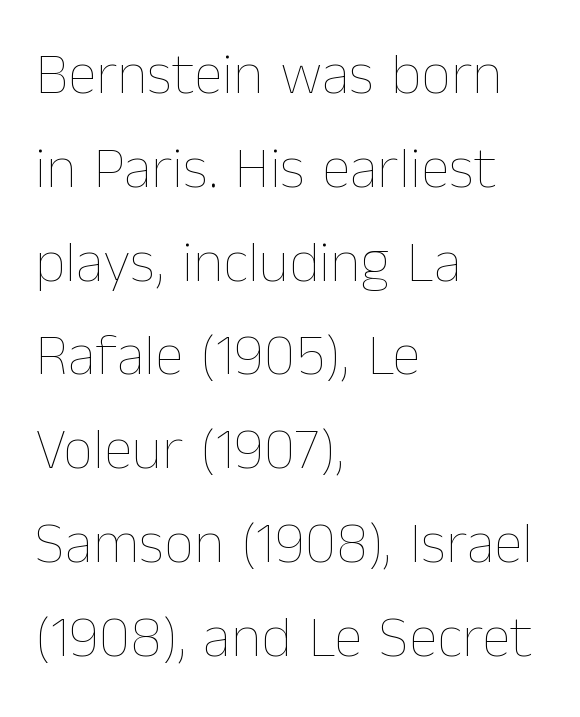
The image shows 59 px thin type, upright; set left-aligned, normal line spacing (1.59x), normal letter spacing, not underlined; low stroke contrast and a medium x-height.
